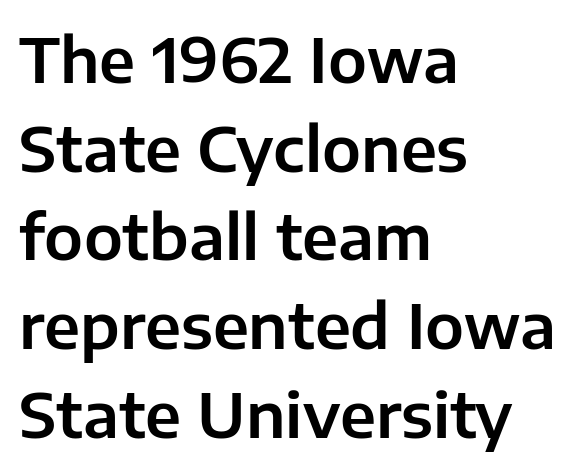
The image shows 62 px sans-serif type, upright; set left-aligned, normal line spacing (1.43x), normal letter spacing, not underlined; low stroke contrast and a medium x-height.
